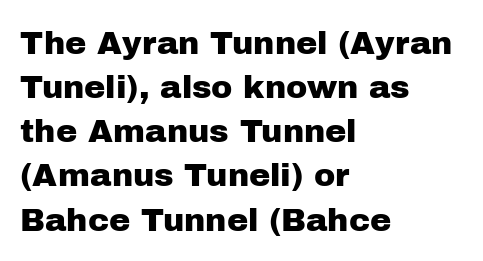
{"serif": "no", "italic": "no", "width": "normal", "stroke_contrast": "low", "x_height": "medium", "monospaced": "no", "underline": "no", "align": "left", "line_spacing": "normal", "line_spacing_ratio": 1.38, "letter_spacing": "normal", "letter_spacing_em": 0.0, "glyph_px": 32}
